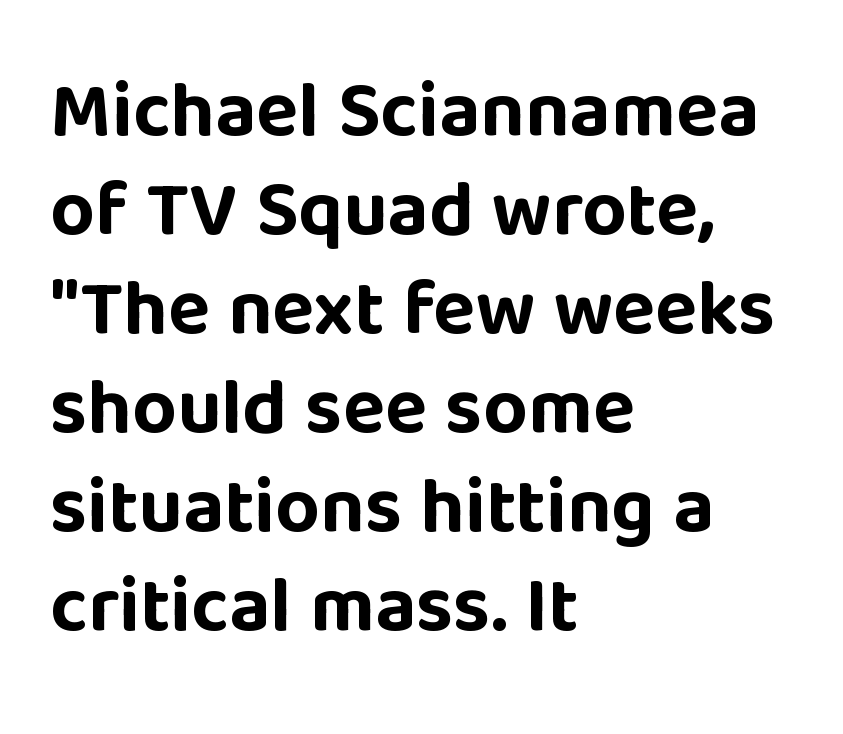
The image shows 78 px bold sans-serif type, upright; set left-aligned, normal line spacing (1.27x), normal letter spacing, not underlined; low stroke contrast and a large x-height.
